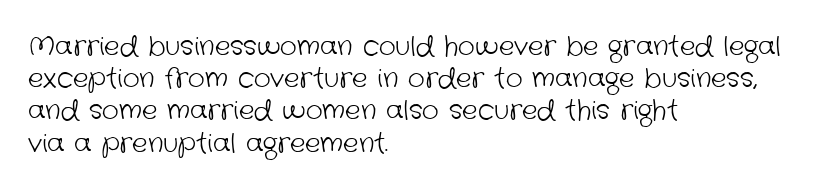
Q: Is the text bold? A: No.
Q: Is the text underlined? A: No.
Q: How is the paragraph aligned? A: Left-aligned.
Q: Is the spacing between letters normal or unusually wide? A: Normal.
